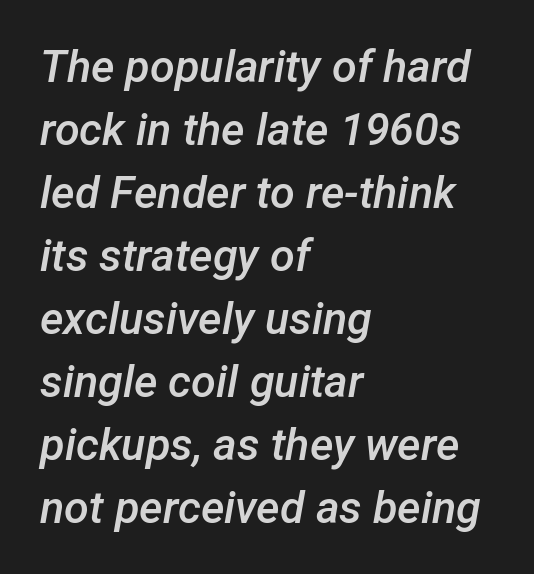
Q: Is the text bold? A: Semi-bold.
Q: Is the text italic (slanted)? A: Yes, it leans right by about 12 degrees.
Q: Is the text underlined? A: No.
Q: How is the paragraph aligned? A: Left-aligned.
Q: Is the spacing between letters normal or unusually wide? A: Normal.
Q: Is the spacing between lines tight, normal or loose? A: Normal.
Q: Width (condensed, normal, or wide)? A: Normal.
Q: Stroke contrast? A: Low.
Q: x-height? A: Medium.
Q: Monospaced? A: No.
